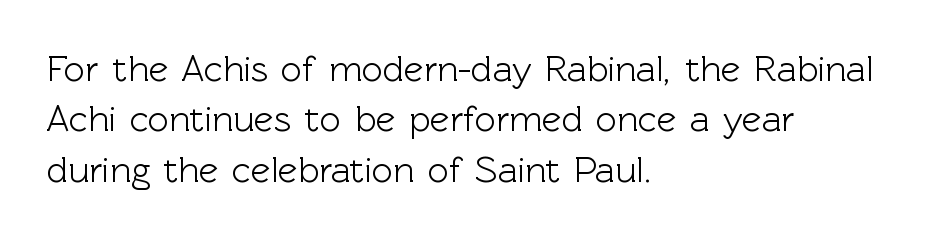
Quick note: underline off. You can tell it's not italic because the verticals are truly vertical. There is no visible air inserted between adjacent glyphs. Reading down the column, the eye jumps a familiar distance to each next line.
